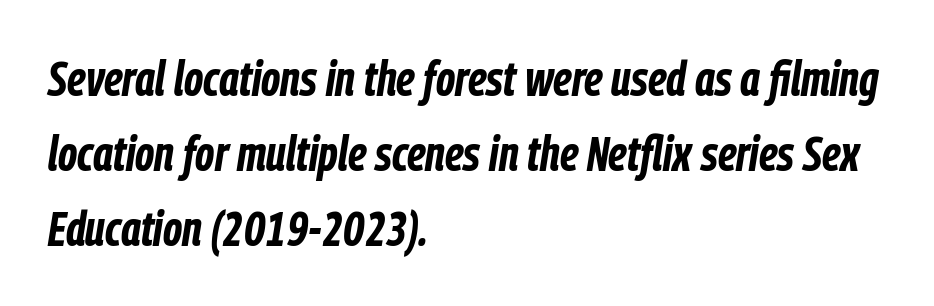
The image shows 49 px bold, condensed type, italic (leaning right); set left-aligned, normal line spacing (1.53x), normal letter spacing, not underlined; low stroke contrast and a medium x-height.
